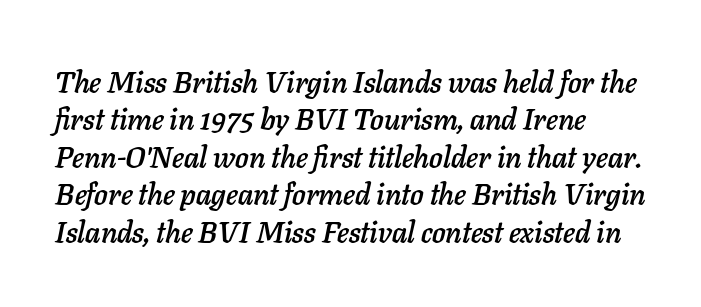
{"italic": "yes", "lean": "right", "slant_degrees": 11, "width": "normal", "stroke_contrast": "low", "x_height": "medium", "monospaced": "no", "underline": "no", "align": "left", "line_spacing": "normal", "line_spacing_ratio": 1.25, "letter_spacing": "normal", "letter_spacing_em": 0.0, "glyph_px": 30}
